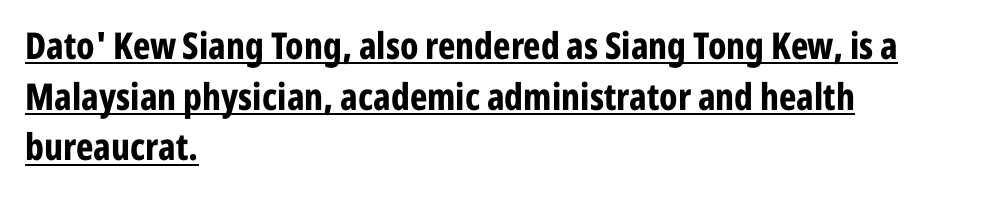
The image shows 37 px bold, condensed sans-serif type, upright; set left-aligned, normal line spacing (1.37x), normal letter spacing, underlined; low stroke contrast and a medium x-height.
